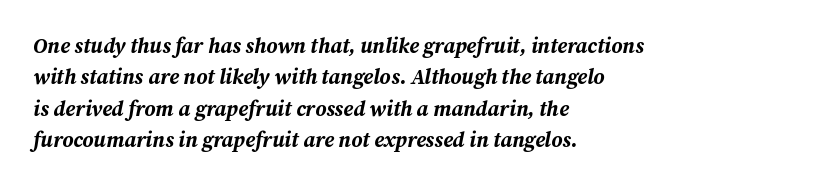
{"italic": "yes", "lean": "right", "slant_degrees": 12, "bold": "yes", "underline": "no", "align": "left", "line_spacing": "normal", "line_spacing_ratio": 1.5, "letter_spacing": "normal", "letter_spacing_em": 0.0, "glyph_px": 21}
